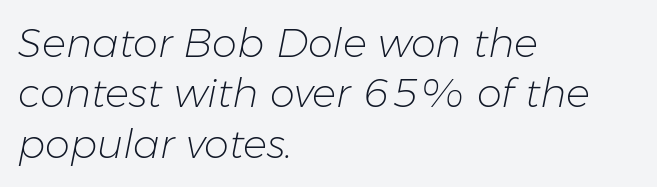
Q: Is the text bold? A: No.
Q: Is the text italic (slanted)? A: Yes, it leans right by about 11 degrees.
Q: Is the text underlined? A: No.
Q: How is the paragraph aligned? A: Left-aligned.
Q: Is the spacing between letters normal or unusually wide? A: Normal.
Q: Is the spacing between lines tight, normal or loose? A: Normal.
Q: Width (condensed, normal, or wide)? A: Normal.
Q: Stroke contrast? A: Low.
Q: x-height? A: Medium.
Q: Monospaced? A: No.
